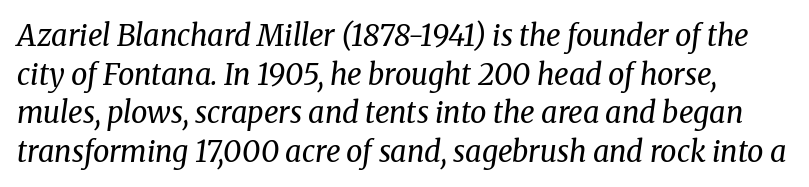
{"serif": "yes", "italic": "yes", "lean": "right", "slant_degrees": 8, "bold": "no", "weight": "regular", "width": "normal", "stroke_contrast": "medium", "x_height": "medium", "monospaced": "no", "underline": "no", "line_spacing": "normal", "line_spacing_ratio": 1.33, "letter_spacing": "normal", "letter_spacing_em": 0.0, "glyph_px": 29}
